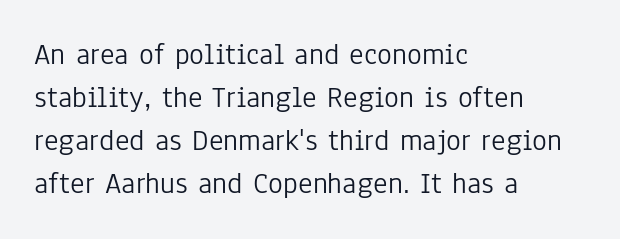
{"serif": "no", "italic": "no", "bold": "no", "weight": "light", "width": "condensed", "stroke_contrast": "low", "x_height": "medium", "monospaced": "no", "underline": "no", "align": "left", "line_spacing": "normal", "line_spacing_ratio": 1.39, "letter_spacing": "normal", "letter_spacing_em": 0.0, "glyph_px": 31}
